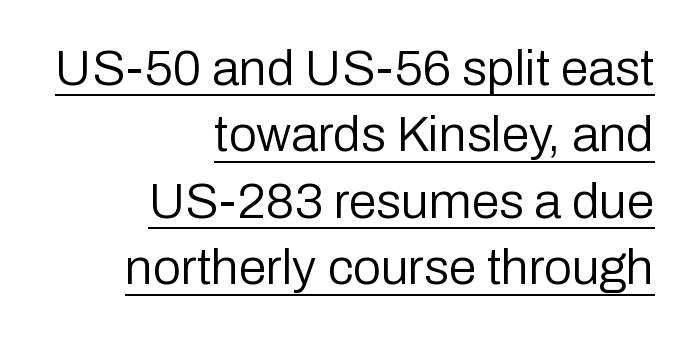
The image shows 50 px regular-weight sans-serif type, upright; set right-aligned, normal line spacing (1.33x), normal letter spacing, underlined; low stroke contrast and a medium x-height.
